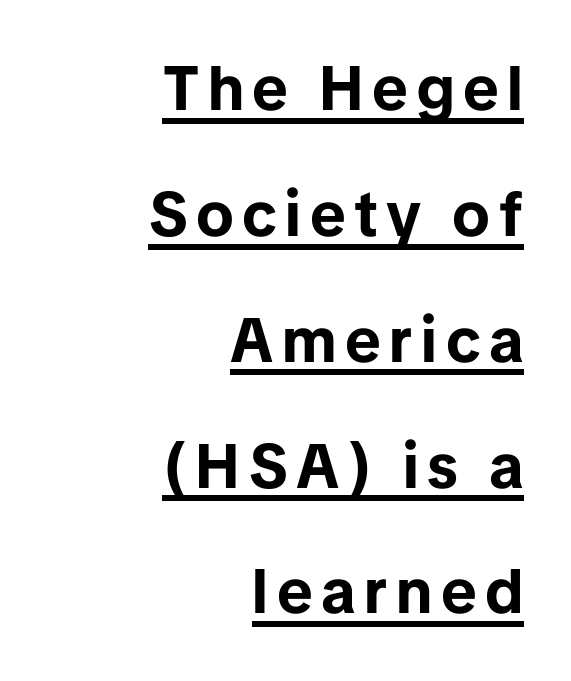
Successive baselines arrive slowly, with a big drop between each. Do the characters align in a grid? No, the font is proportional. Regarding serifs, this sample does without them. This is roman type, the default non-slanted kind.
